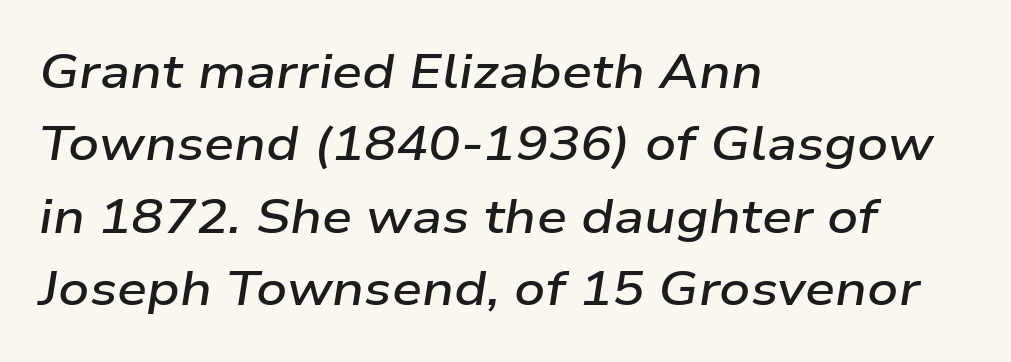
The image shows 48 px semibold, wide type, italic (leaning right); set left-aligned, normal line spacing (1.51x), normal letter spacing, not underlined; low stroke contrast and a medium x-height.
